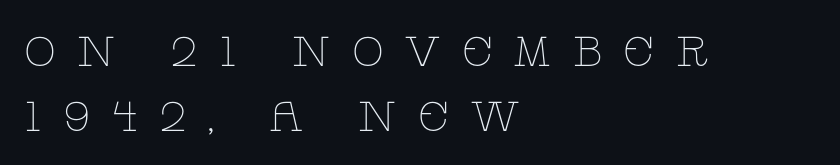
The image shows 42 px thin, wide serif type, upright; set left-aligned, normal line spacing (1.55x), unusually wide letter spacing (+0.49 em), not underlined; low stroke contrast and a large x-height.
